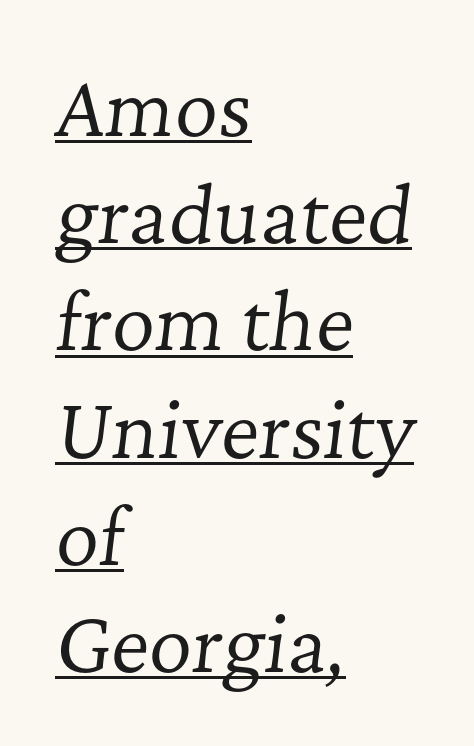
Q: Is the text bold? A: No.
Q: Is the text italic (slanted)? A: Yes, it leans right by about 7 degrees.
Q: Is the typeface a serif or a sans-serif typeface? A: Serif.
Q: Is the text underlined? A: Yes.
Q: How is the paragraph aligned? A: Left-aligned.
Q: Is the spacing between letters normal or unusually wide? A: Normal.
Q: Is the spacing between lines tight, normal or loose? A: Normal.
Q: Width (condensed, normal, or wide)? A: Normal.
Q: Stroke contrast? A: Low.
Q: x-height? A: Medium.
Q: Monospaced? A: No.
